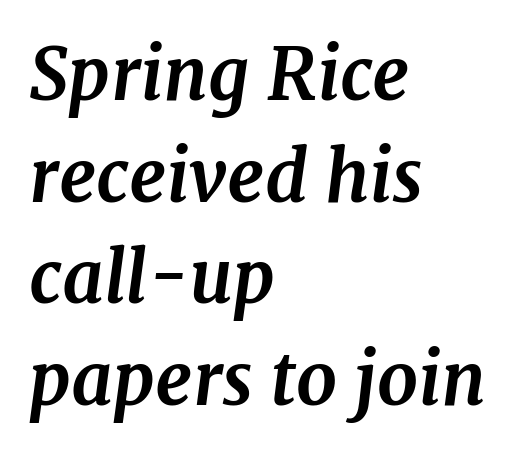
What stands out about the letter spacing? Nothing — it is the standard amount. Serifs: yes, visible at the terminals of the letterforms. Varying glyph widths throughout — classic text-font behaviour. This sample keeps an unexceptional amount of space between lines. The typesetting leans heavy: a genuine bold. One-word summary of the alignment: left.
